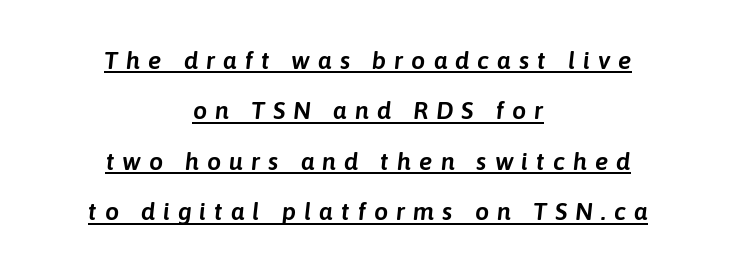
The image shows 25 px text type, italic (leaning right); set centered, loose line spacing (2.02x), unusually wide letter spacing (+0.32 em), underlined.
